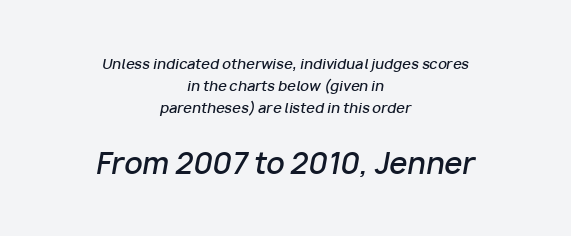
The image shows 29 px semibold type, italic (leaning right); set centered, normal line spacing (1.58x), normal letter spacing, not underlined; the second (bottom) block is 2.07x larger; low stroke contrast and a medium x-height.
